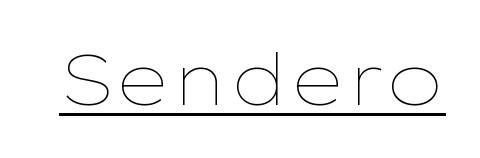
{"italic": "no", "bold": "no", "weight": "thin", "width": "wide", "stroke_contrast": "low", "x_height": "medium", "monospaced": "no", "underline": "yes", "letter_spacing": "normal", "letter_spacing_em": 0.0, "glyph_px": 70}
